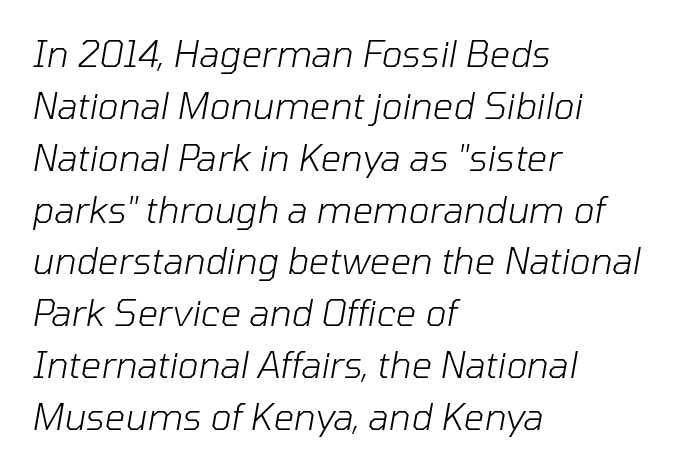
If you drew a ruler down the left edge, every line would touch it. Honestly, the letter spacing is just normal — you wouldn't notice it. The line-height multiplier appears to be the usual default. The letters are slanted; this is an italic face. Unmarked baselines from the first word to the last. The rendering uses natural spacing where letterforms have individual widths.
